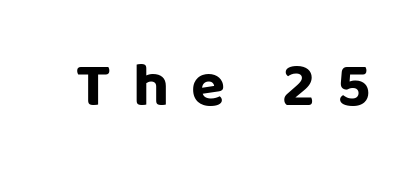
{"serif": "no", "italic": "no", "bold": "yes", "weight": "bold", "width": "normal", "stroke_contrast": "low", "x_height": "large", "monospaced": "no", "underline": "no", "letter_spacing": "wide", "letter_spacing_em": 0.35, "glyph_px": 63}
